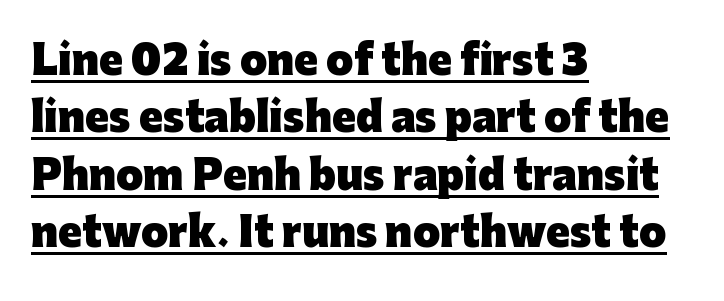
{"serif": "no", "italic": "no", "bold": "yes", "weight": "heavy", "width": "normal", "stroke_contrast": "low", "x_height": "medium", "monospaced": "no", "underline": "yes", "align": "left", "line_spacing": "normal", "line_spacing_ratio": 1.47, "letter_spacing": "normal", "letter_spacing_em": 0.0, "glyph_px": 39}
